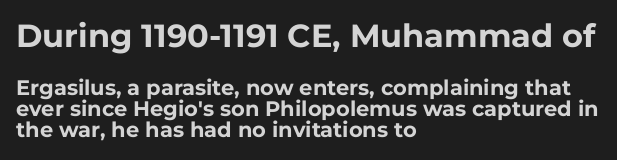
{"serif": "no", "italic": "no", "bold": "yes", "weight": "bold", "width": "normal", "stroke_contrast": "low", "x_height": "medium", "monospaced": "no", "underline": "no", "align": "left", "line_spacing": "tight", "line_spacing_ratio": 1.01, "letter_spacing": "normal", "letter_spacing_em": 0.0, "larger_block": "first", "size_ratio": 1.52, "glyph_px": 32}
